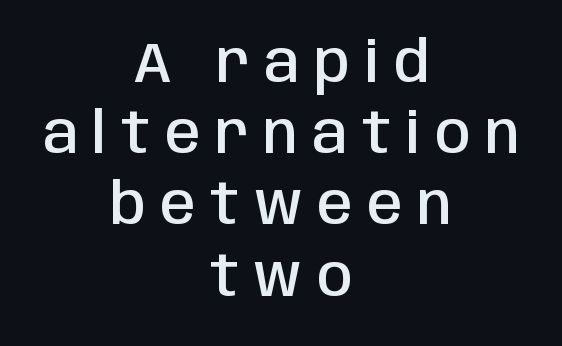
Note the varied advance widths — an 'i' is clearly narrower than an 'm'. Typographically, this falls in the sans-serif category. Weight check: semibold — heavier than regular, not quite bold. Rule under the text: the space is simply empty.
